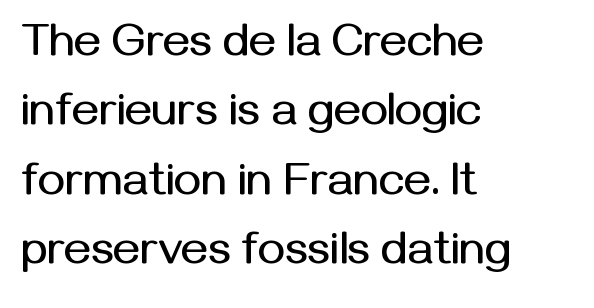
Q: Is the text italic (slanted)? A: No, it is upright.
Q: Is the typeface a serif or a sans-serif typeface? A: Sans-serif.
Q: Is the text underlined? A: No.
Q: How is the paragraph aligned? A: Left-aligned.
Q: Is the spacing between letters normal or unusually wide? A: Normal.
Q: Is the spacing between lines tight, normal or loose? A: Normal.
Q: Width (condensed, normal, or wide)? A: Normal.
Q: Stroke contrast? A: Medium.
Q: x-height? A: Medium.
Q: Monospaced? A: No.
